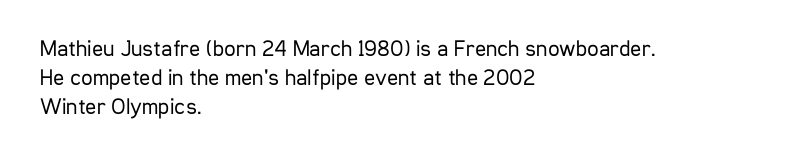
Nothing unusual about the tracking: characters are spaced as the font intends. Caption: multi-line text, flush left, ragged right. How would I describe the line gaps? Plain and ordinary. Unbolded letterforms with no extra heft.
